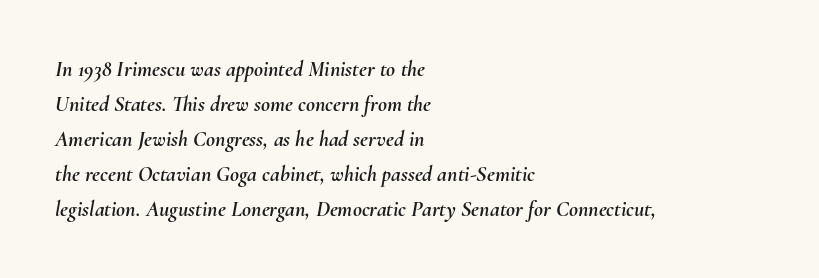
Whoever set this chose a conventional vertical rhythm. Italic? Definitely — the glyphs are oblique. Each word holds together tightly as a unit, with standard inter-letter gaps. Descenders hang freely into open space.
